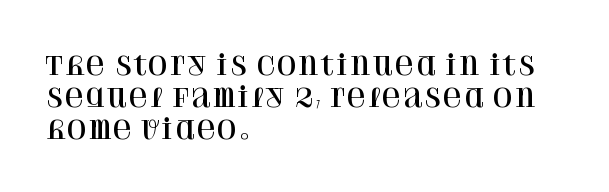
{"italic": "no", "underline": "no", "align": "left", "line_spacing_ratio": 1.24, "letter_spacing": "normal", "letter_spacing_em": 0.0, "glyph_px": 26}
